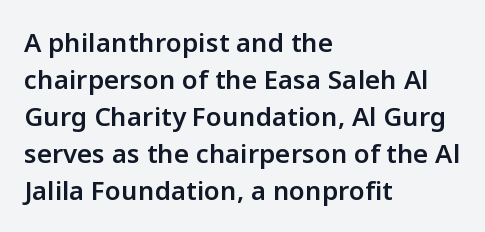
Successive baselines arrive at the customary interval. What weight is shown? A semibold, between regular and bold. The baseline area is clear. Compared with typical body copy, the letter spacing here is the same. When letters stand straight like this, we call the style roman or upright.
